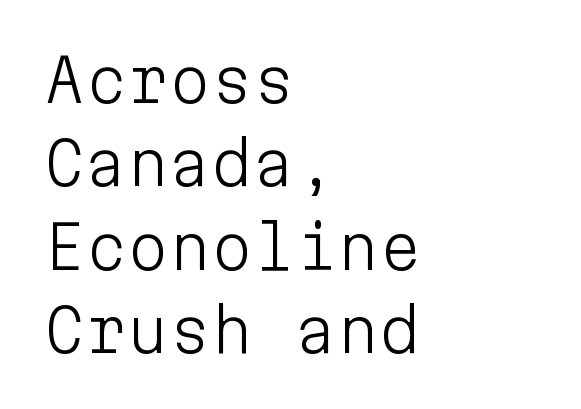
Q: Is the text bold? A: No.
Q: Is the text italic (slanted)? A: No, it is upright.
Q: Is the typeface a serif or a sans-serif typeface? A: Sans-serif.
Q: Is the text underlined? A: No.
Q: How is the paragraph aligned? A: Left-aligned.
Q: Is the spacing between letters normal or unusually wide? A: Normal.
Q: Is the spacing between lines tight, normal or loose? A: Normal.
Q: Width (condensed, normal, or wide)? A: Normal.
Q: Stroke contrast? A: Low.
Q: x-height? A: Medium.
Q: Monospaced? A: Yes.
